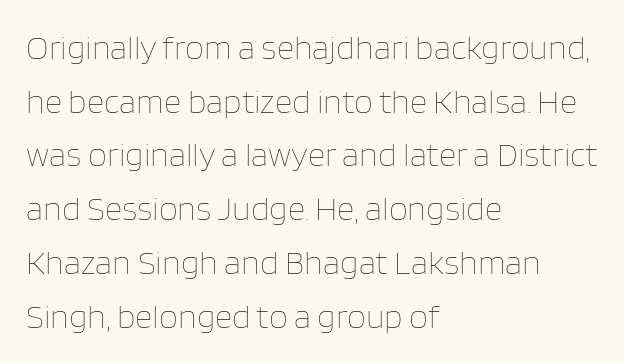
{"italic": "no", "bold": "no", "weight": "thin", "width": "normal", "stroke_contrast": "low", "x_height": "large", "monospaced": "no", "underline": "no", "align": "left", "line_spacing": "normal", "line_spacing_ratio": 1.58, "letter_spacing": "normal", "letter_spacing_em": 0.0, "glyph_px": 34}
